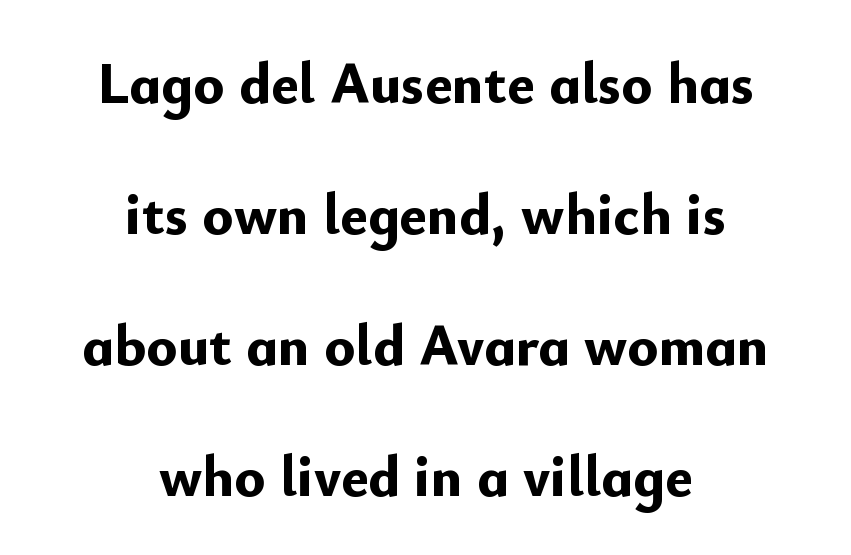
Rendered with straight, roman letterforms. Line spacing here is loose. Its strokes are broad and dark, the hallmark of bold type. Alignment: centered. The letterforms sit shoulder to shoulder at normal distance. The text was rendered using a sans face with plain stroke endings.
